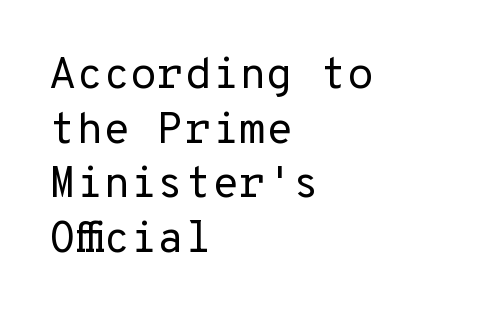
Q: Is the text bold? A: No.
Q: Is the text italic (slanted)? A: No, it is upright.
Q: Is the typeface a serif or a sans-serif typeface? A: Sans-serif.
Q: Is the text underlined? A: No.
Q: How is the paragraph aligned? A: Left-aligned.
Q: Is the spacing between letters normal or unusually wide? A: Normal.
Q: Width (condensed, normal, or wide)? A: Normal.
Q: Stroke contrast? A: Low.
Q: x-height? A: Medium.
